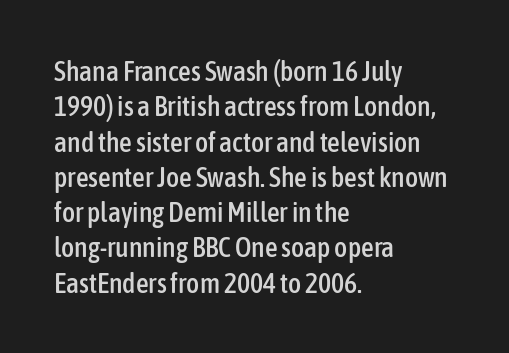
Q: Is the text italic (slanted)? A: No, it is upright.
Q: Is the typeface a serif or a sans-serif typeface? A: Sans-serif.
Q: Is the text underlined? A: No.
Q: How is the paragraph aligned? A: Left-aligned.
Q: Is the spacing between letters normal or unusually wide? A: Normal.
Q: Is the spacing between lines tight, normal or loose? A: Normal.
Q: Width (condensed, normal, or wide)? A: Condensed.
Q: Stroke contrast? A: Low.
Q: x-height? A: Medium.
Q: Monospaced? A: No.
